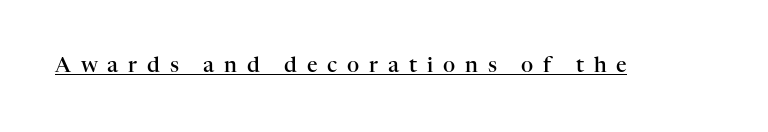
Stems and bowls a touch heavier than normal — semibold. A typesetter would mark this as roman, not italic. Is the letter spacing exaggerated? Yes — the characters are pushed far apart. The specimen includes a rule beneath the text block's lines.
